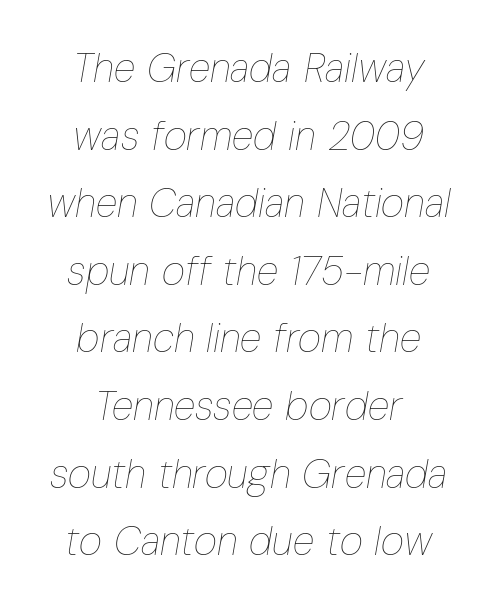
{"italic": "yes", "lean": "right", "slant_degrees": 10, "bold": "no", "weight": "thin", "width": "condensed", "stroke_contrast": "low", "x_height": "medium", "monospaced": "no", "underline": "no", "align": "center", "line_spacing": "normal", "line_spacing_ratio": 1.69, "letter_spacing": "normal", "letter_spacing_em": 0.0, "glyph_px": 40}
